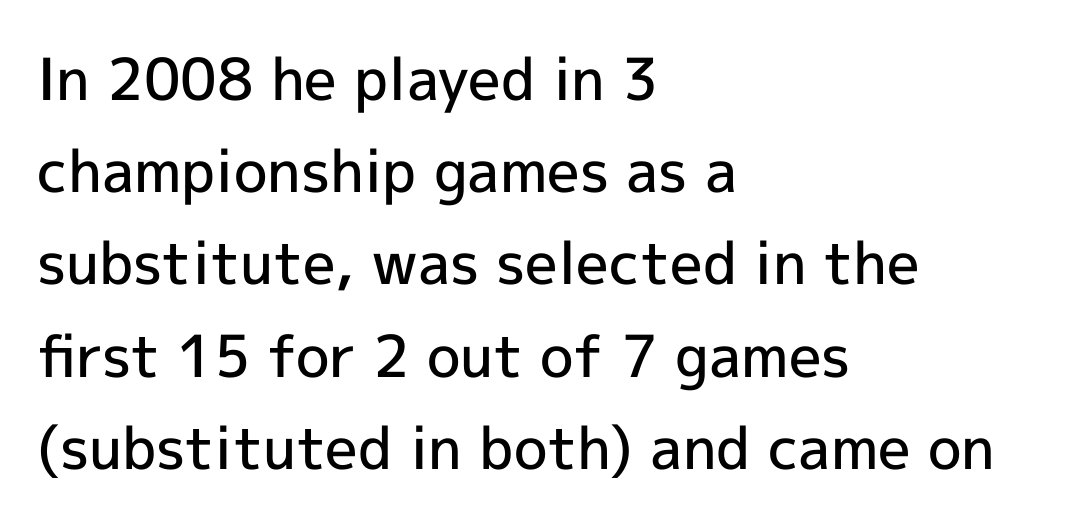
The image shows 58 px semibold sans-serif type, upright; set left-aligned, normal line spacing (1.59x), normal letter spacing, not underlined; a medium x-height.
